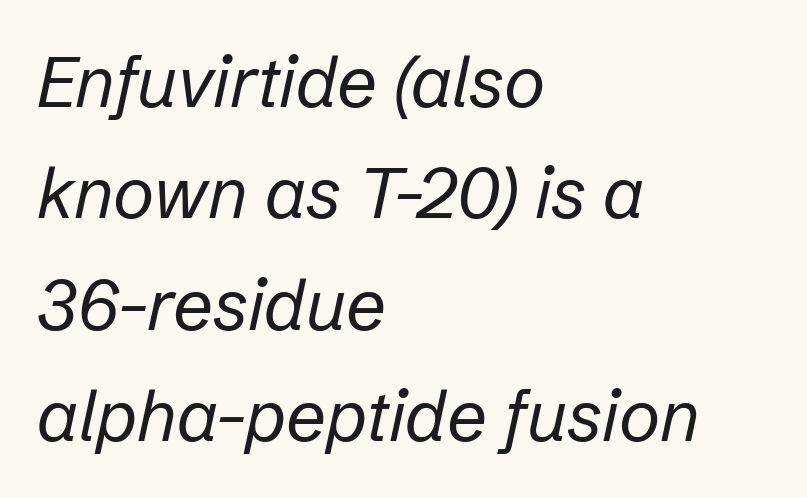
Is the type slanted? Yes — the strokes lean at a clear angle. Do the characters align in a grid? No, the font is proportional. The weight would be labelled regular, book, light, or lighter still. Check the space under the baseline: it is left empty. Line starts are locked; line ends wander. Interline gaps are of average width in this sample.
